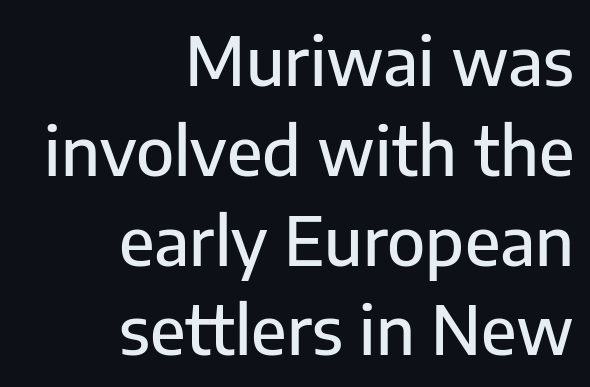
{"serif": "no", "italic": "no", "width": "normal", "stroke_contrast": "low", "x_height": "medium", "monospaced": "no", "underline": "no", "align": "right", "line_spacing": "normal", "line_spacing_ratio": 1.34, "letter_spacing": "normal", "letter_spacing_em": 0.0, "glyph_px": 67}
